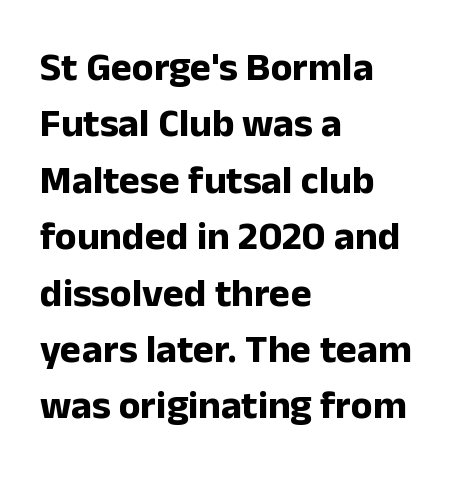
The image shows 40 px bold sans-serif type, upright; set left-aligned, normal line spacing (1.41x), normal letter spacing, not underlined; low stroke contrast and a medium x-height.
